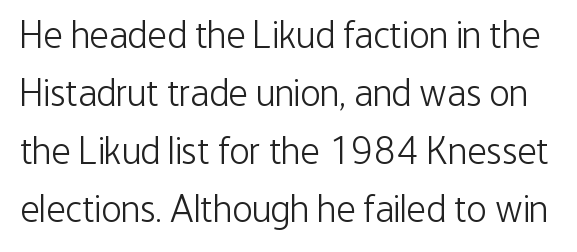
Q: Is the text bold? A: No.
Q: Is the text italic (slanted)? A: No, it is upright.
Q: Is the typeface a serif or a sans-serif typeface? A: Sans-serif.
Q: Is the text underlined? A: No.
Q: Is the spacing between letters normal or unusually wide? A: Normal.
Q: Is the spacing between lines tight, normal or loose? A: Normal.
Q: Width (condensed, normal, or wide)? A: Condensed.
Q: Stroke contrast? A: Low.
Q: x-height? A: Medium.
Q: Monospaced? A: No.
